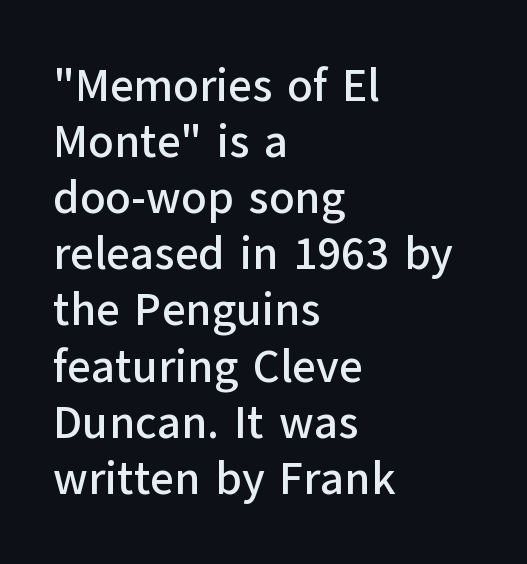
Q: Is the text italic (slanted)? A: No, it is upright.
Q: Is the typeface a serif or a sans-serif typeface? A: Sans-serif.
Q: Is the text underlined? A: No.
Q: How is the paragraph aligned? A: Left-aligned.
Q: Is the spacing between letters normal or unusually wide? A: Normal.
Q: Width (condensed, normal, or wide)? A: Normal.
Q: Stroke contrast? A: Low.
Q: x-height? A: Medium.
Q: Monospaced? A: No.
